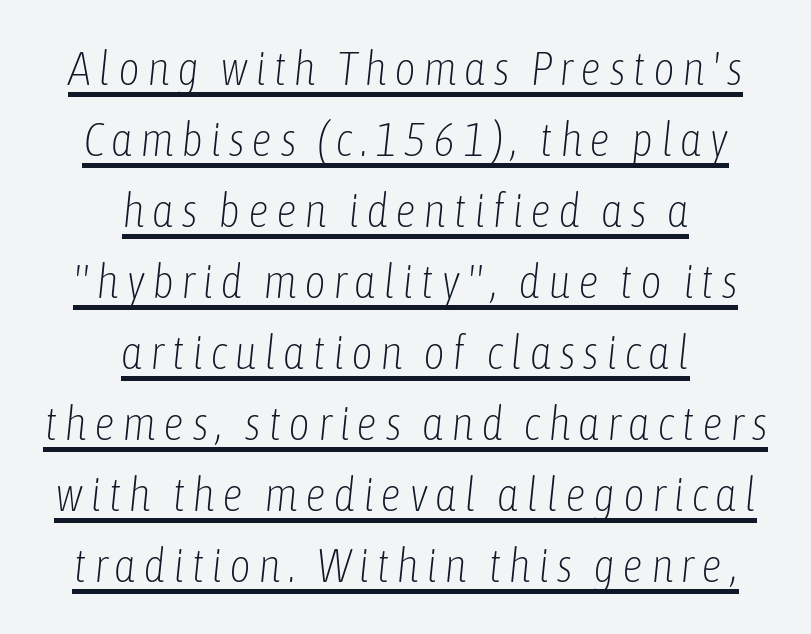
In designer terms, the underline attribute is active on this setting. Note the varied advance widths — an 'i' is clearly narrower than an 'm'. Weight class: somewhere from thin through regular. Is there much room between lines? A standard amount, neither cramped nor airy.
